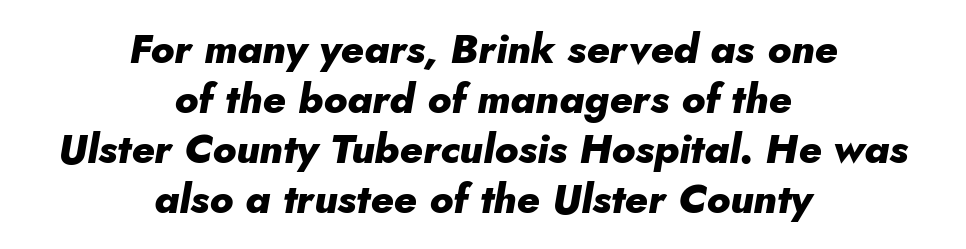
Q: Is the text bold? A: Yes.
Q: Is the text italic (slanted)? A: Yes, it leans right by about 10 degrees.
Q: Is the text underlined? A: No.
Q: How is the paragraph aligned? A: Centered.
Q: Is the spacing between letters normal or unusually wide? A: Normal.
Q: Width (condensed, normal, or wide)? A: Normal.
Q: Stroke contrast? A: Low.
Q: x-height? A: Small.
Q: Monospaced? A: No.
